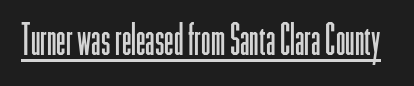
{"serif": "no", "italic": "no", "bold": "no", "weight": "light", "width": "condensed", "stroke_contrast": "low", "x_height": "medium", "monospaced": "no", "underline": "yes", "letter_spacing": "normal", "letter_spacing_em": 0.0, "glyph_px": 43}
